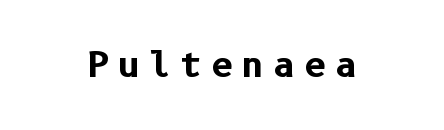
Q: Is the text bold? A: Yes.
Q: Is the text italic (slanted)? A: No, it is upright.
Q: Is the typeface a serif or a sans-serif typeface? A: Sans-serif.
Q: Is the text underlined? A: No.
Q: Is the spacing between letters normal or unusually wide? A: Unusually wide.
Q: Width (condensed, normal, or wide)? A: Normal.
Q: Stroke contrast? A: Low.
Q: x-height? A: Medium.
